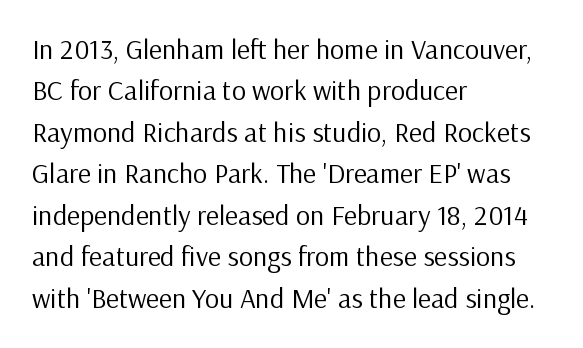
The image shows 28 px regular-weight sans-serif type, upright; set left-aligned, normal line spacing (1.48x), normal letter spacing, not underlined; low stroke contrast and a medium x-height.
